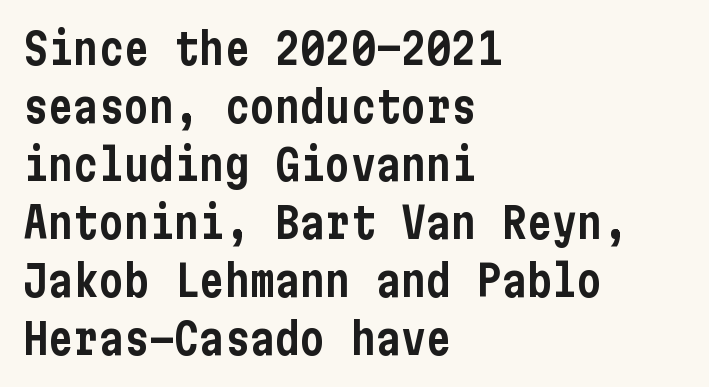
The image shows 42 px condensed sans-serif type, upright; set left-aligned, normal line spacing (1.38x), normal letter spacing, not underlined; low stroke contrast and a medium x-height.
